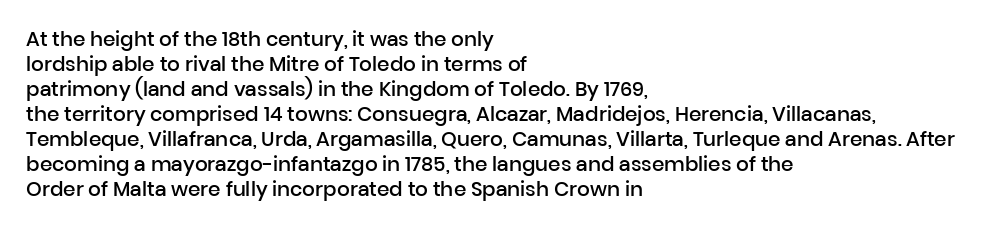
Q: Is the text bold? A: Semi-bold.
Q: Is the text italic (slanted)? A: No, it is upright.
Q: Is the text underlined? A: No.
Q: How is the paragraph aligned? A: Left-aligned.
Q: Is the spacing between letters normal or unusually wide? A: Normal.
Q: Is the spacing between lines tight, normal or loose? A: Normal.
